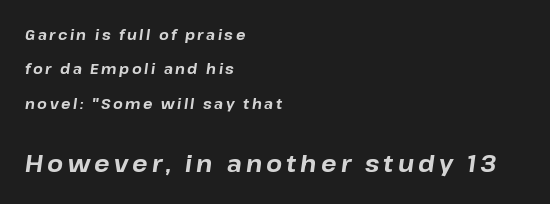
{"italic": "yes", "lean": "right", "slant_degrees": 8, "bold": "yes", "underline": "no", "align": "left", "line_spacing": "loose", "line_spacing_ratio": 2.46, "larger_block": "second", "size_ratio": 1.64, "glyph_px": 23}
